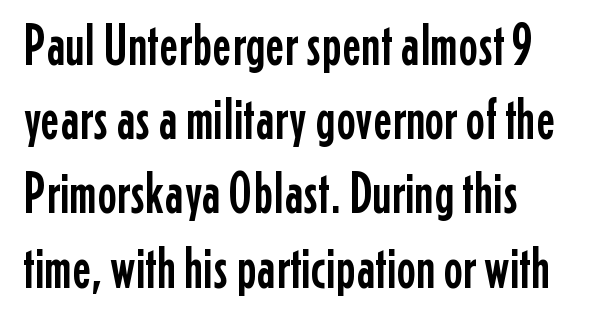
The image shows 58 px condensed sans-serif type, upright; set left-aligned, normal line spacing (1.28x), normal letter spacing, not underlined; low stroke contrast and a medium x-height.
